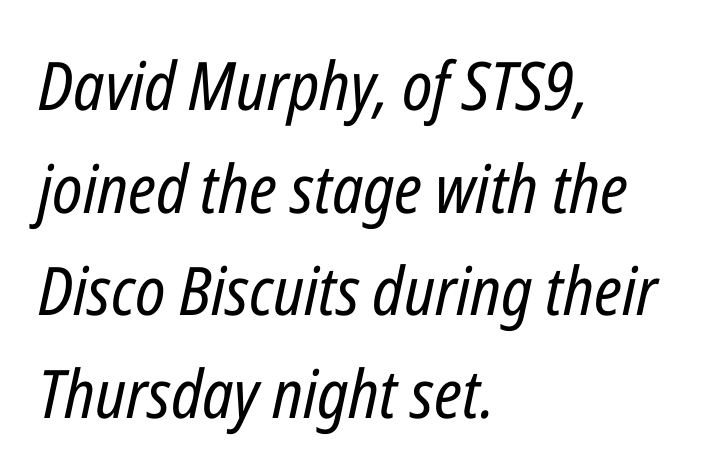
Q: Is the text bold? A: No.
Q: Is the text italic (slanted)? A: Yes, it leans right by about 12 degrees.
Q: Is the text underlined? A: No.
Q: How is the paragraph aligned? A: Left-aligned.
Q: Is the spacing between letters normal or unusually wide? A: Normal.
Q: Is the spacing between lines tight, normal or loose? A: Normal.
Q: Width (condensed, normal, or wide)? A: Condensed.
Q: Stroke contrast? A: Low.
Q: x-height? A: Medium.
Q: Monospaced? A: No.
